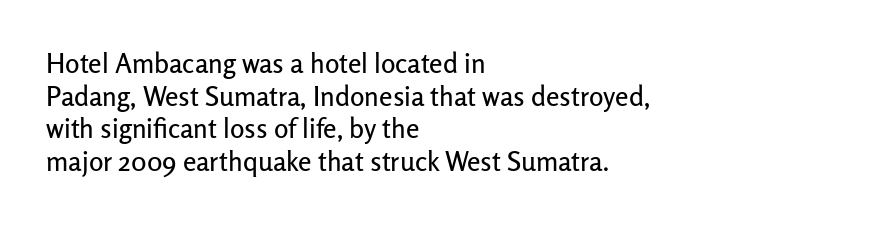
Q: Is the text italic (slanted)? A: No, it is upright.
Q: Is the text underlined? A: No.
Q: How is the paragraph aligned? A: Left-aligned.
Q: Is the spacing between letters normal or unusually wide? A: Normal.
